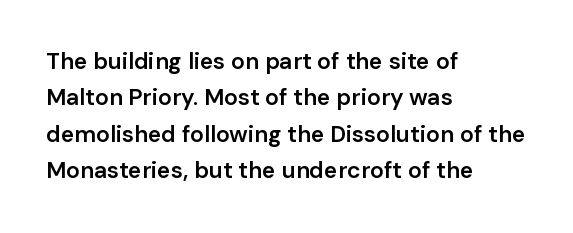
The paragraph shown leans on its left margin. Baseline-to-baseline distance is the conventional proportion of letter height. Check under the words: just untouched page. How are the letters spaced? Ordinarily, with no added tracking.
